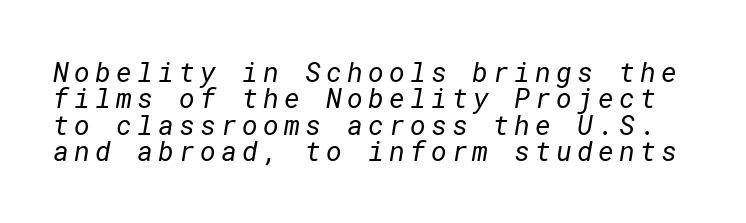
{"bold": "no", "underline": "no", "line_spacing": "tight", "line_spacing_ratio": 0.98, "glyph_px": 27}
